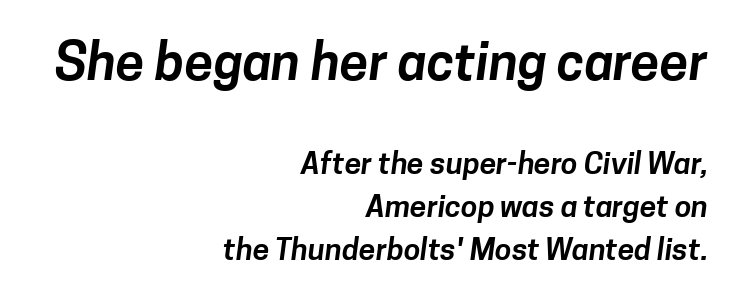
{"serif": "no", "width": "normal", "stroke_contrast": "low", "x_height": "medium", "monospaced": "no", "underline": "no", "align": "right", "line_spacing": "normal", "line_spacing_ratio": 1.43, "letter_spacing": "normal", "letter_spacing_em": 0.0, "larger_block": "first", "size_ratio": 1.73, "glyph_px": 52}
